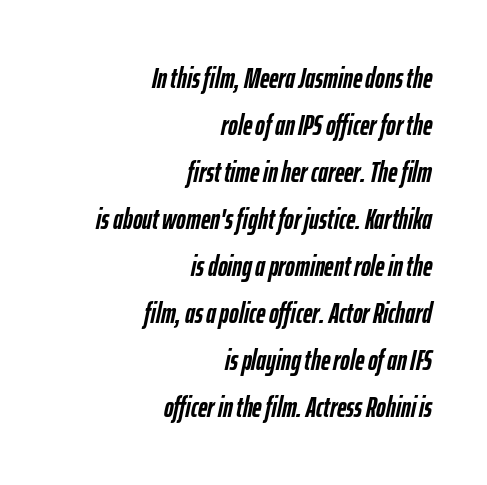
{"italic": "yes", "lean": "right", "slant_degrees": 12, "bold": "yes", "weight": "semibold", "width": "condensed", "stroke_contrast": "low", "x_height": "medium", "monospaced": "no", "underline": "no", "align": "right", "line_spacing": "normal", "line_spacing_ratio": 1.62, "letter_spacing": "normal", "letter_spacing_em": 0.0, "glyph_px": 29}
